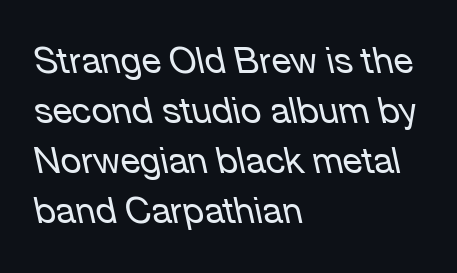
Q: Is the text bold? A: No.
Q: Is the text italic (slanted)? A: Yes, it leans left by about 12 degrees.
Q: Is the text underlined? A: No.
Q: How is the paragraph aligned? A: Left-aligned.
Q: Is the spacing between letters normal or unusually wide? A: Normal.
Q: Is the spacing between lines tight, normal or loose? A: Normal.
Q: Width (condensed, normal, or wide)? A: Normal.
Q: Stroke contrast? A: Low.
Q: x-height? A: Medium.
Q: Monospaced? A: No.
